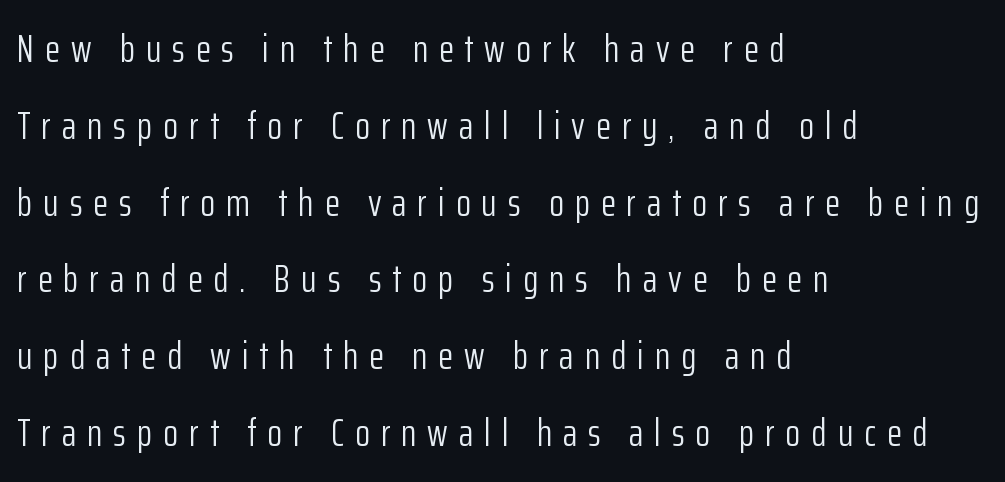
Every stem runs plumb, perpendicular to the baseline. Character widths vary here, with narrow letters taking less room than wide ones. Baseline-to-baseline distance is far greater than the letter height. A bare baseline throughout the passage.
